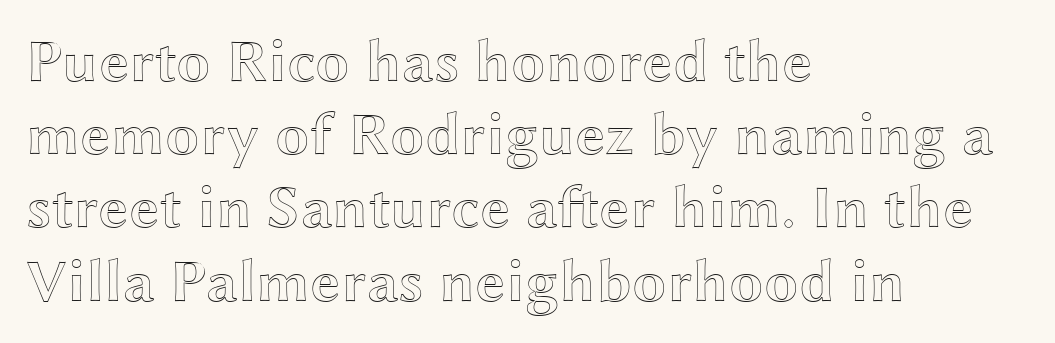
{"italic": "no", "width": "wide", "x_height": "medium", "monospaced": "no", "underline": "no", "align": "left", "line_spacing_ratio": 1.2, "letter_spacing": "normal", "letter_spacing_em": 0.0, "glyph_px": 61}
